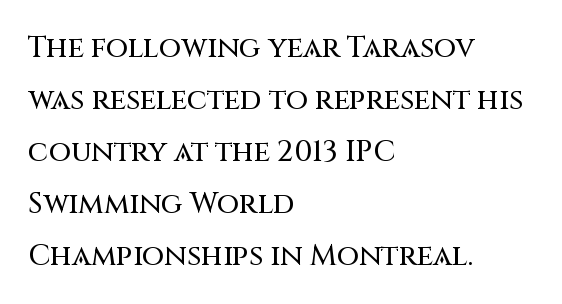
The paragraph has a hard left edge and a soft right edge. The area under the type is left untouched. The passage shown is typed in a proportional face where columns would drift. Is this a sans? Yes — the strokes have no serifs. The type sits square on the baseline with zero lean.
